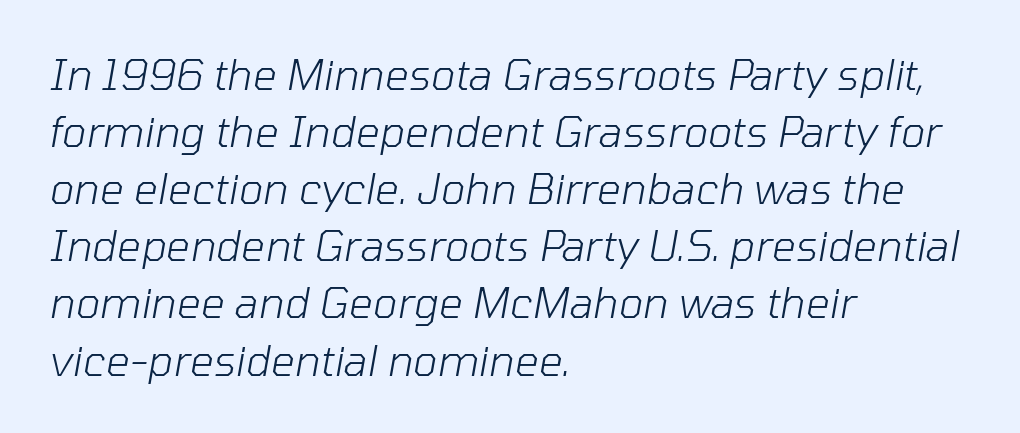
{"italic": "yes", "lean": "right", "slant_degrees": 10, "bold": "no", "weight": "light", "width": "normal", "stroke_contrast": "low", "x_height": "medium", "monospaced": "no", "underline": "no", "align": "left", "line_spacing": "normal", "line_spacing_ratio": 1.36, "letter_spacing": "normal", "letter_spacing_em": 0.0, "glyph_px": 42}
